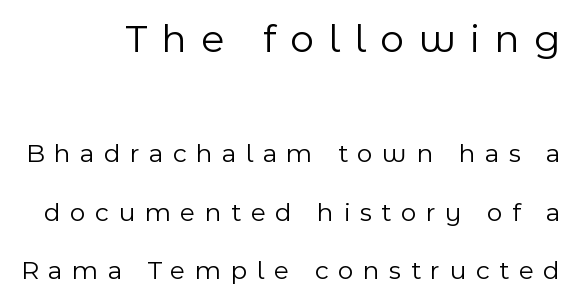
Q: Is the text bold? A: No.
Q: Is the text italic (slanted)? A: No, it is upright.
Q: Is the typeface a serif or a sans-serif typeface? A: Sans-serif.
Q: Is the text underlined? A: No.
Q: Is the spacing between letters normal or unusually wide? A: Unusually wide.
Q: Is the spacing between lines tight, normal or loose? A: Loose.
Q: Which block of text is set in a larger size, the first (top) or the second (bottom)? A: The first (top) one.
Q: Width (condensed, normal, or wide)? A: Normal.
Q: x-height? A: Medium.
Q: Monospaced? A: No.
